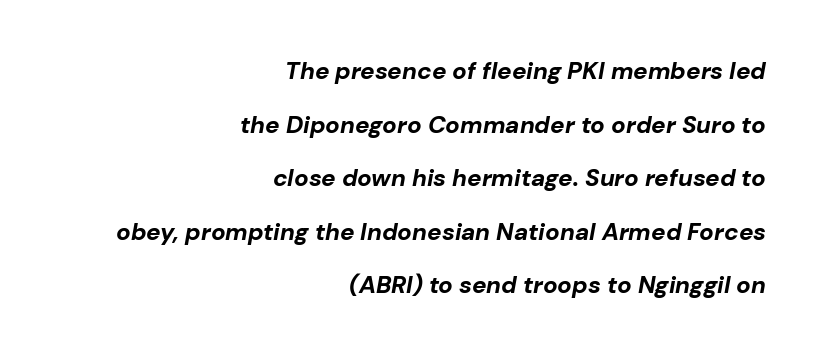
Rule under the text: the space is simply empty. The paragraph shown leans on its right margin. Set as a true bold cut, around the 700 mark. Students, note that the glyphs here touch the page at normal intervals. Vertically, the passage feels expansive, rows floating well apart.
